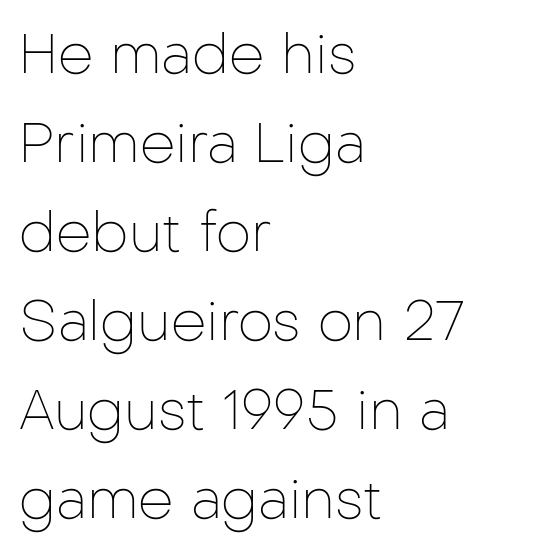
The image shows 56 px thin sans-serif type, upright; set left-aligned, normal line spacing (1.59x), normal letter spacing, not underlined; low stroke contrast and a medium x-height.
